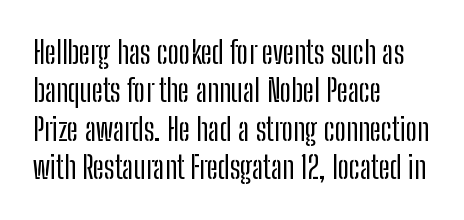
{"serif": "no", "italic": "no", "width": "condensed", "stroke_contrast": "low", "x_height": "medium", "monospaced": "no", "underline": "no", "align": "left", "line_spacing_ratio": 1.24, "letter_spacing": "normal", "letter_spacing_em": 0.0, "glyph_px": 31}
